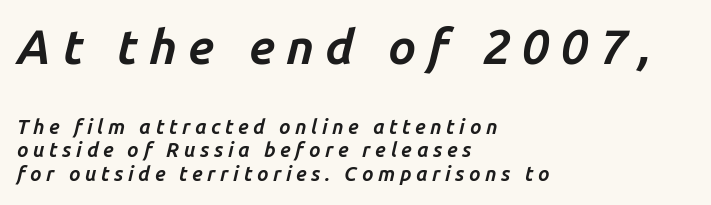
Q: Is the text bold? A: Yes.
Q: Is the text italic (slanted)? A: Yes, it leans right by about 14 degrees.
Q: Is the text underlined? A: No.
Q: How is the paragraph aligned? A: Left-aligned.
Q: Is the spacing between letters normal or unusually wide? A: Unusually wide.
Q: Which block of text is set in a larger size, the first (top) or the second (bottom)? A: The first (top) one.
Q: Width (condensed, normal, or wide)? A: Normal.
Q: Stroke contrast? A: Low.
Q: x-height? A: Medium.
Q: Monospaced? A: No.
